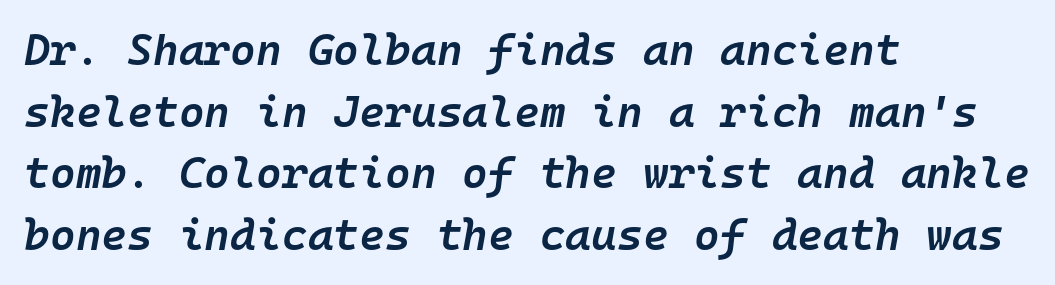
{"italic": "yes", "lean": "right", "slant_degrees": 10, "bold": "semi", "weight": "semibold", "width": "normal", "stroke_contrast": "low", "x_height": "medium", "monospaced": "yes", "underline": "no", "align": "left", "line_spacing": "normal", "line_spacing_ratio": 1.4, "letter_spacing": "normal", "letter_spacing_em": 0.0, "glyph_px": 44}
